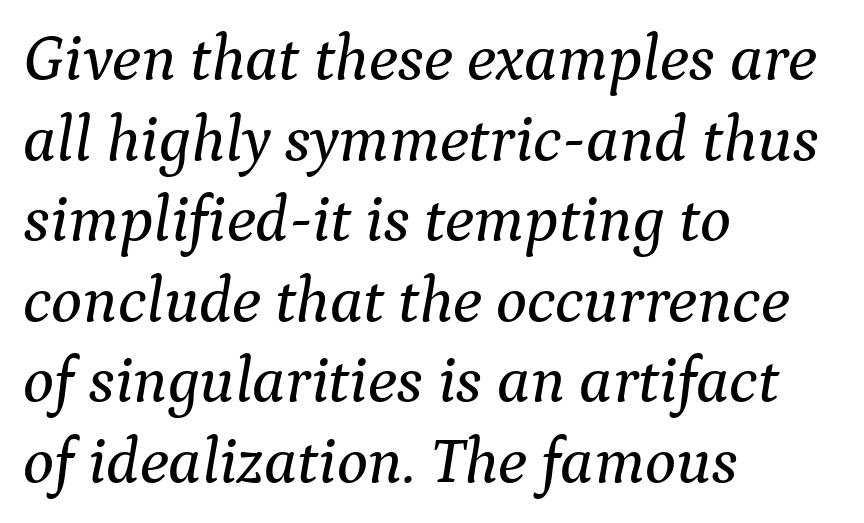
The letters carry serifs — small finishing strokes at the ends of their stems. The paragraph shown leans on its left margin. Spacing verdict: proportional, widths tailored to each character. The rendering applies a slant to the glyphs. Descenders hang freely into open space.
